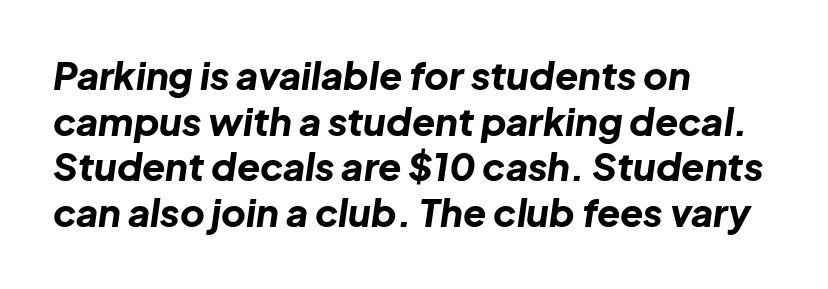
How heavy is the stroke? Heavy — this is a bold. Each row of text sits above clean, open space. Compared with typical body copy, the letter spacing here is the same. Horizontally, the lines are justified to the leading edge only.
